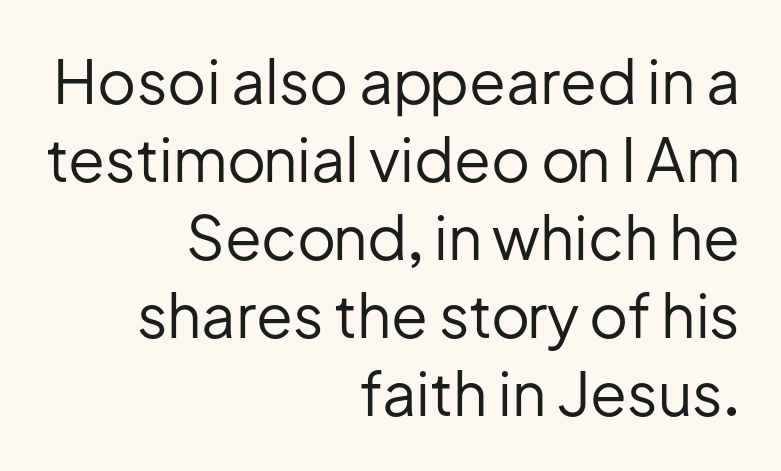
The image shows 60 px regular-weight sans-serif type, upright; set right-aligned, normal line spacing (1.3x), normal letter spacing, not underlined; low stroke contrast and a medium x-height.
